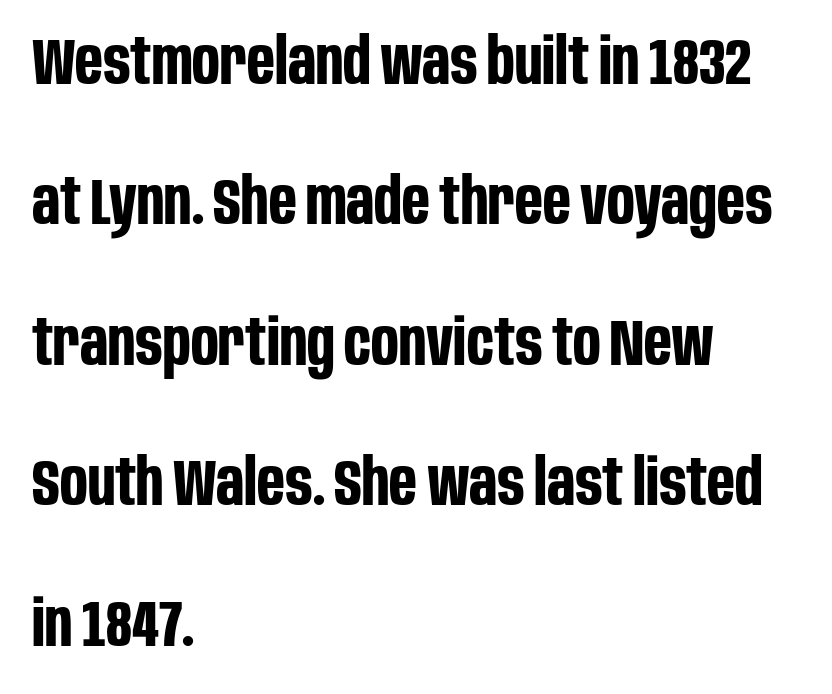
The image shows 65 px bold, condensed sans-serif type, upright; set left-aligned, loose line spacing (2.16x), normal letter spacing, not underlined; low stroke contrast and a large x-height.
